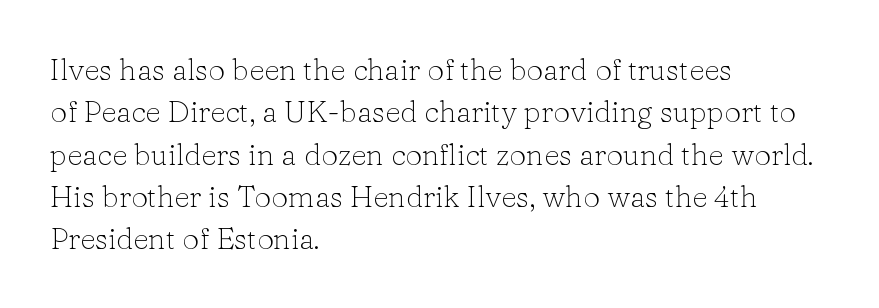
{"serif": "yes", "italic": "no", "bold": "no", "weight": "light", "width": "normal", "stroke_contrast": "low", "x_height": "medium", "monospaced": "no", "underline": "no", "align": "left", "line_spacing": "normal", "line_spacing_ratio": 1.41, "letter_spacing": "normal", "letter_spacing_em": 0.0, "glyph_px": 30}
